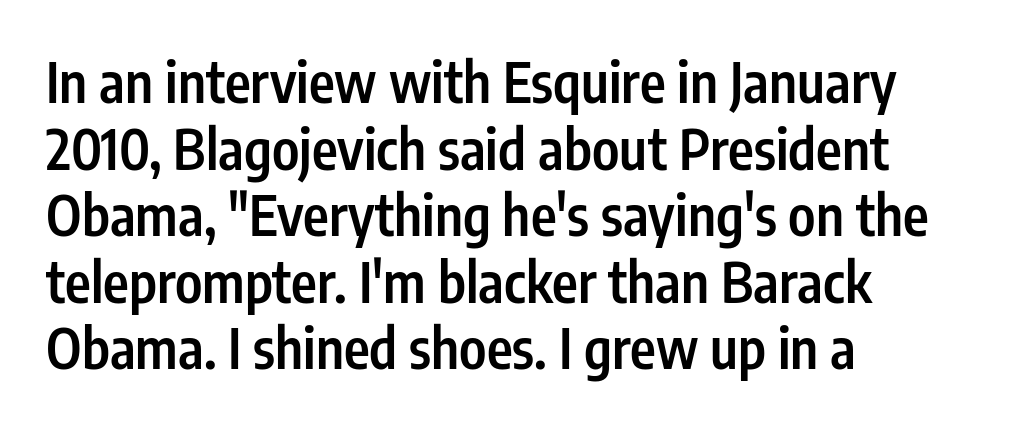
{"serif": "no", "italic": "no", "bold": "semi", "weight": "semibold", "width": "condensed", "stroke_contrast": "low", "x_height": "medium", "monospaced": "no", "underline": "no", "align": "left", "line_spacing_ratio": 1.21, "letter_spacing": "normal", "letter_spacing_em": 0.0, "glyph_px": 55}
